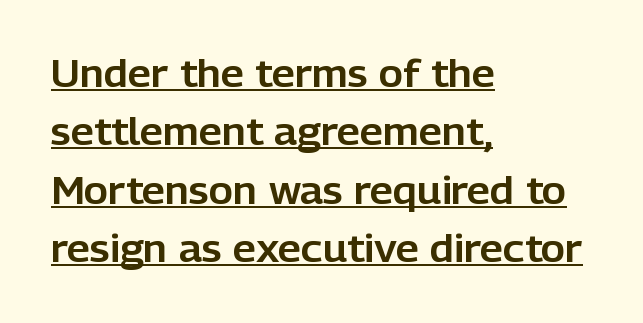
These lines were composed using upright roman letters. Typographically, this falls in the sans-serif category. Letter spacing: default. Layout note: lines flush left. Somebody hit Ctrl+U on this one — the words are underlined.
